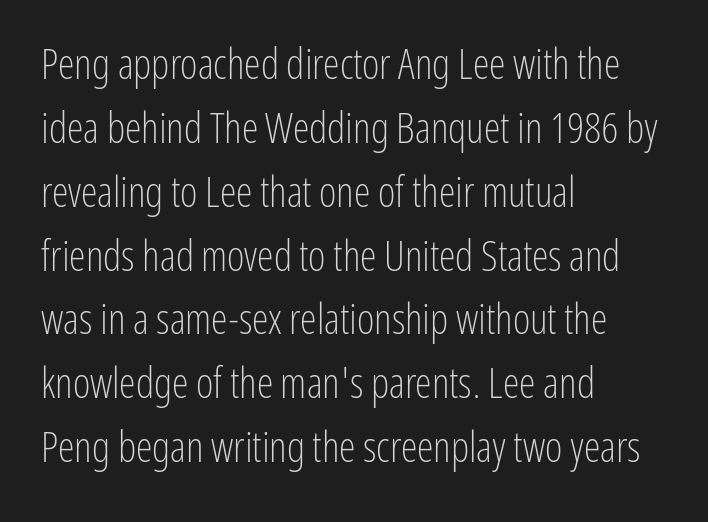
Q: Is the text bold? A: No.
Q: Is the text italic (slanted)? A: No, it is upright.
Q: Is the typeface a serif or a sans-serif typeface? A: Sans-serif.
Q: Is the text underlined? A: No.
Q: How is the paragraph aligned? A: Left-aligned.
Q: Is the spacing between letters normal or unusually wide? A: Normal.
Q: Is the spacing between lines tight, normal or loose? A: Normal.
Q: Width (condensed, normal, or wide)? A: Condensed.
Q: Stroke contrast? A: Low.
Q: x-height? A: Medium.
Q: Monospaced? A: No.
